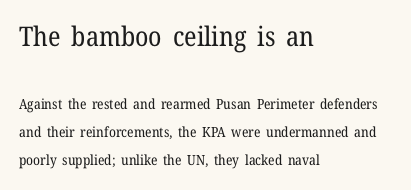
The image shows 27 px text type, upright; set left-aligned, loose line spacing (2.01x), normal letter spacing, not underlined; the first (top) block is 1.93x larger.
